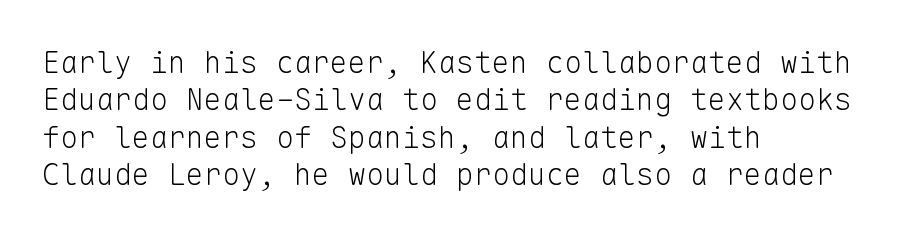
Q: Is the text bold? A: No.
Q: Is the text italic (slanted)? A: No, it is upright.
Q: Is the typeface a serif or a sans-serif typeface? A: Sans-serif.
Q: Is the text underlined? A: No.
Q: How is the paragraph aligned? A: Left-aligned.
Q: Is the spacing between letters normal or unusually wide? A: Normal.
Q: Is the spacing between lines tight, normal or loose? A: Normal.
Q: Width (condensed, normal, or wide)? A: Normal.
Q: Stroke contrast? A: Low.
Q: x-height? A: Medium.
Q: Monospaced? A: Yes.
